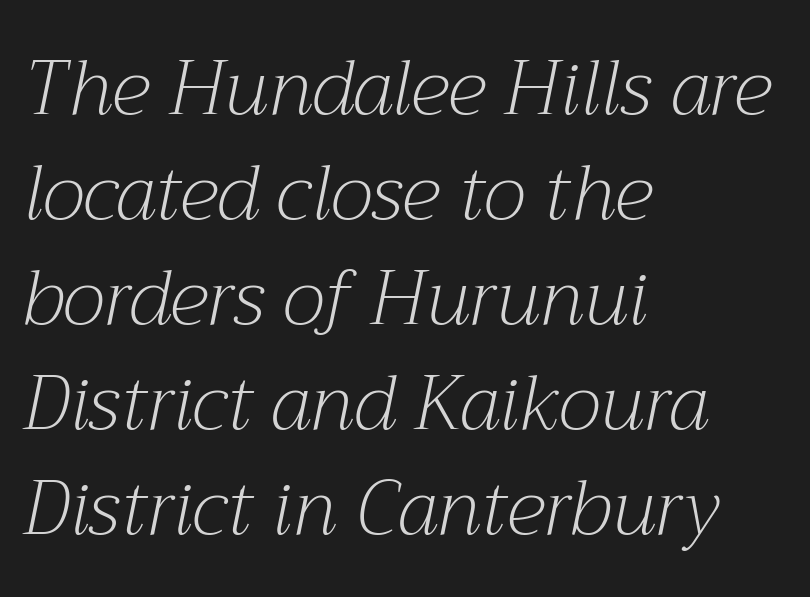
Q: Is the text bold? A: No.
Q: Is the text italic (slanted)? A: Yes, it leans right by about 12 degrees.
Q: Is the typeface a serif or a sans-serif typeface? A: Serif.
Q: Is the text underlined? A: No.
Q: How is the paragraph aligned? A: Left-aligned.
Q: Is the spacing between letters normal or unusually wide? A: Normal.
Q: Is the spacing between lines tight, normal or loose? A: Normal.
Q: Width (condensed, normal, or wide)? A: Normal.
Q: Stroke contrast? A: Medium.
Q: x-height? A: Medium.
Q: Monospaced? A: No.
